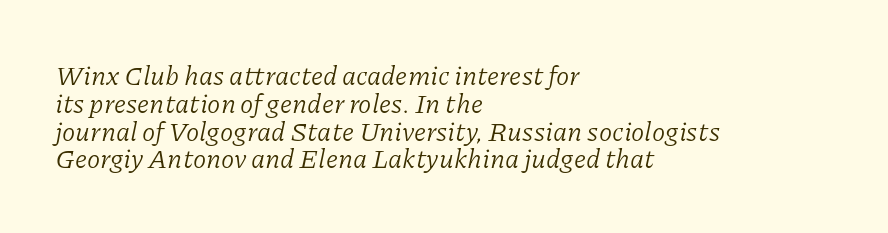
The image shows 27 px text type, italic (leaning right); set left-aligned, tight line spacing (1.03x), normal letter spacing, not underlined.
